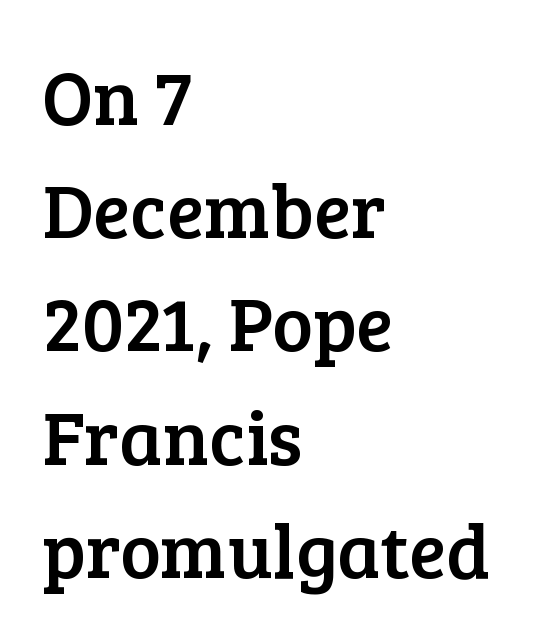
Here the designer chose a conventional face with non-uniform glyph widths. Decoration check: the copy has no underline. Unlike a clean sans, this face finishes its strokes with serifs. The designer left line spacing at the default.
